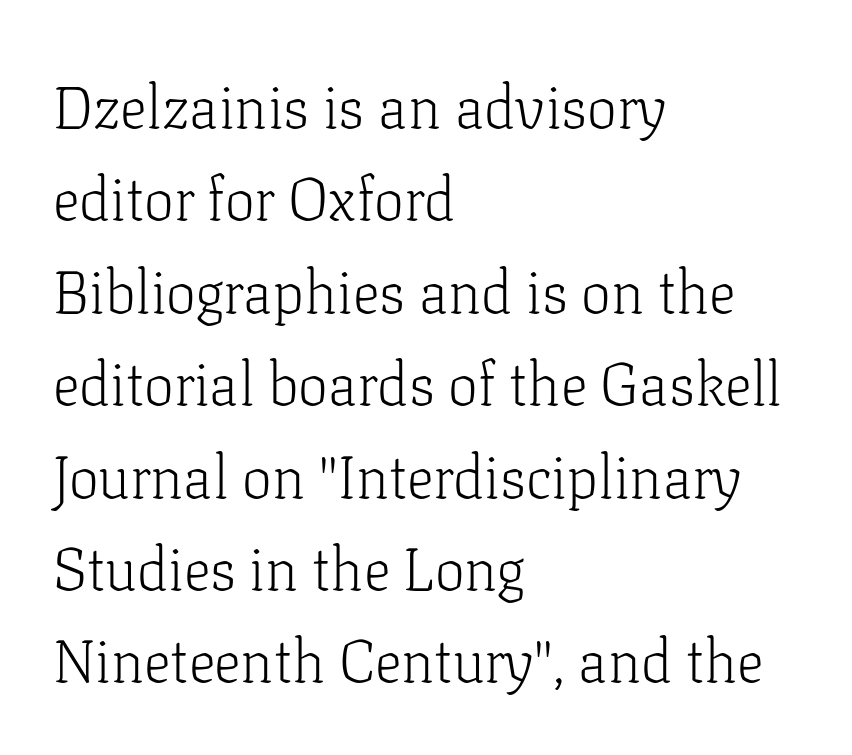
The image shows 60 px light serif type, upright; set left-aligned, normal line spacing (1.54x), normal letter spacing, not underlined; low stroke contrast and a medium x-height.
